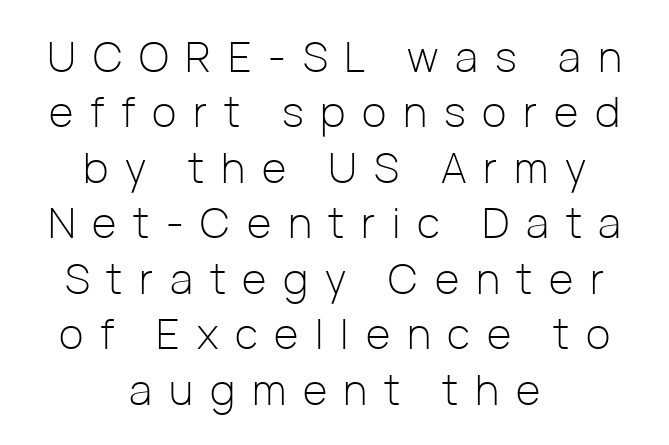
The image shows 42 px light sans-serif type, upright; set centered, normal line spacing (1.32x), unusually wide letter spacing (+0.4 em), not underlined; low stroke contrast and a medium x-height.
